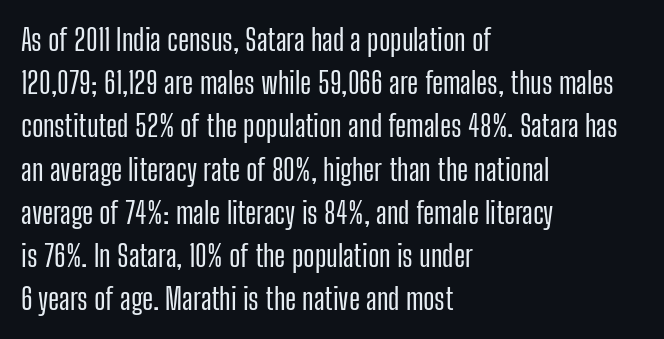
Q: Is the text italic (slanted)? A: No, it is upright.
Q: Is the typeface a serif or a sans-serif typeface? A: Sans-serif.
Q: Is the text underlined? A: No.
Q: How is the paragraph aligned? A: Left-aligned.
Q: Is the spacing between letters normal or unusually wide? A: Normal.
Q: Is the spacing between lines tight, normal or loose? A: Normal.
Q: Width (condensed, normal, or wide)? A: Condensed.
Q: Stroke contrast? A: Low.
Q: x-height? A: Medium.
Q: Monospaced? A: No.
